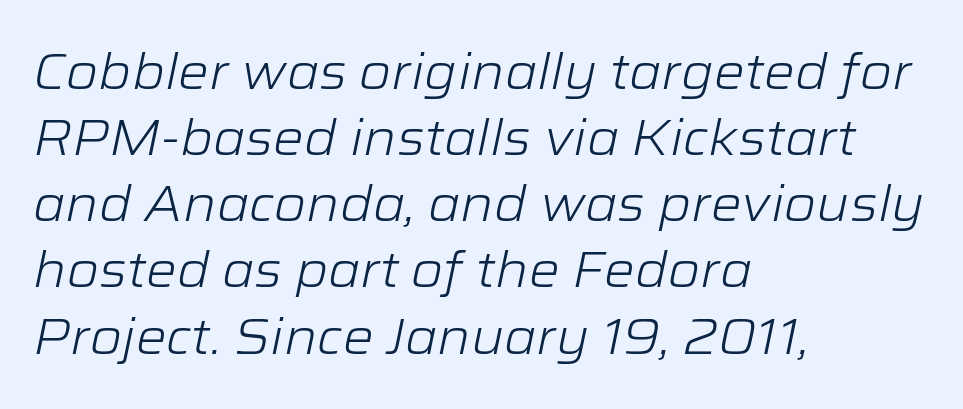
The image shows 49 px light, wide type, italic (leaning right); set left-aligned, normal line spacing (1.35x), normal letter spacing, not underlined; low stroke contrast and a medium x-height.
